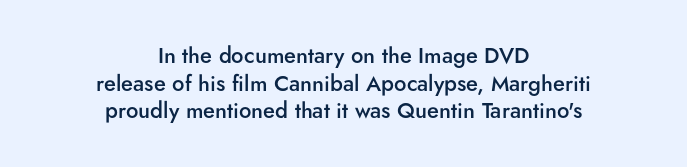
The image shows 22 px text type, upright; set centered, normal line spacing (1.26x), normal letter spacing, not underlined.
